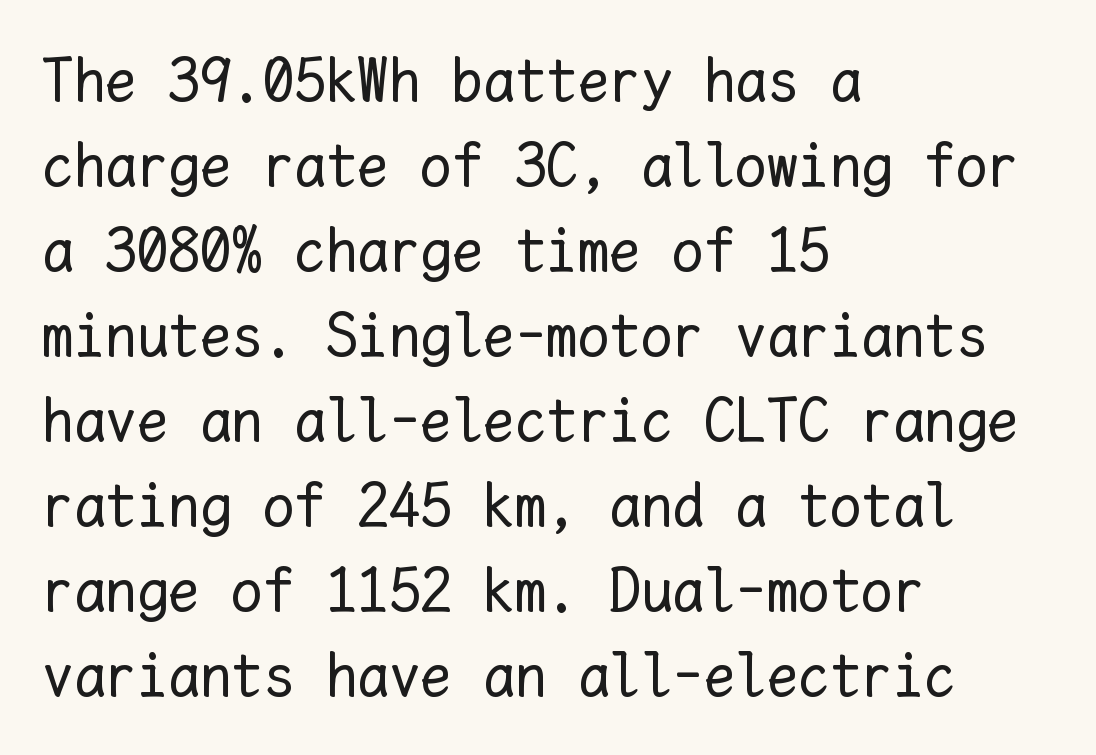
The image shows 63 px regular-weight type, upright, monospaced; set left-aligned, normal line spacing (1.35x), normal letter spacing, not underlined; low stroke contrast and a medium x-height.
